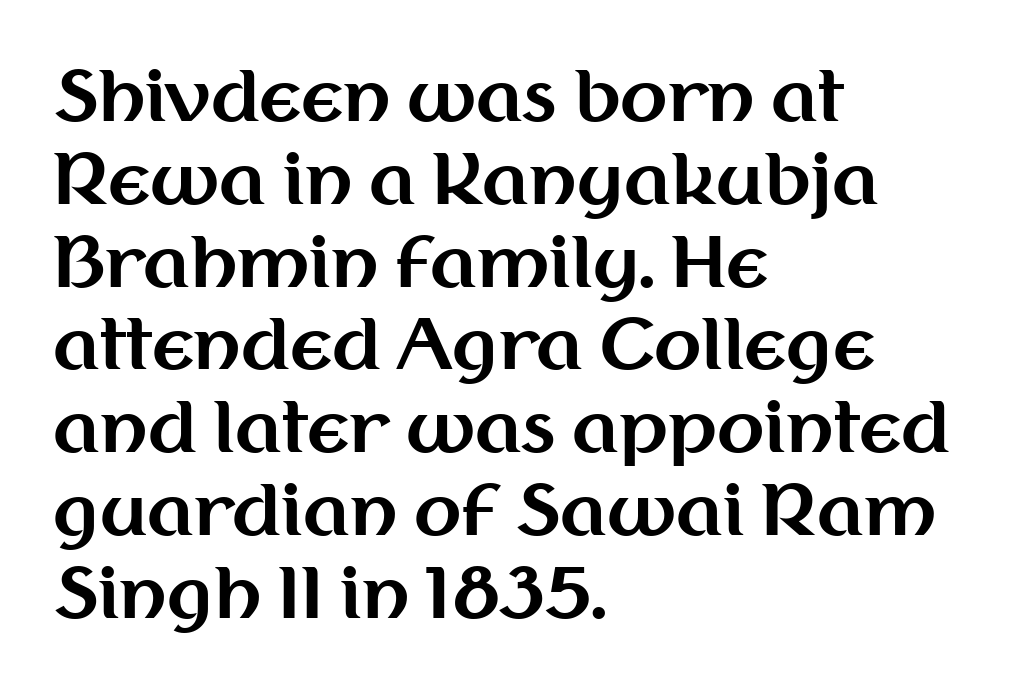
There is no visible air inserted between adjacent glyphs. Ascenders rise straight up at ninety degrees. The compositor pushed each line to the left boundary. The face used here is proportionally spaced, like ordinary book or web type. The rendering shows plain stroke endings on the letterforms — a sans-serif design. Underline: absent.
